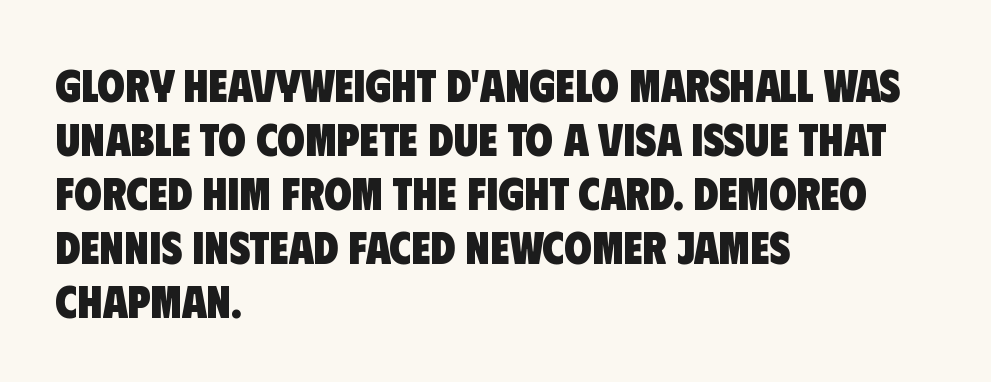
{"serif": "no", "bold": "yes", "weight": "heavy", "width": "condensed", "stroke_contrast": "low", "x_height": "large", "monospaced": "no", "underline": "no", "align": "left", "line_spacing_ratio": 1.2, "letter_spacing": "normal", "letter_spacing_em": 0.0, "glyph_px": 45}
